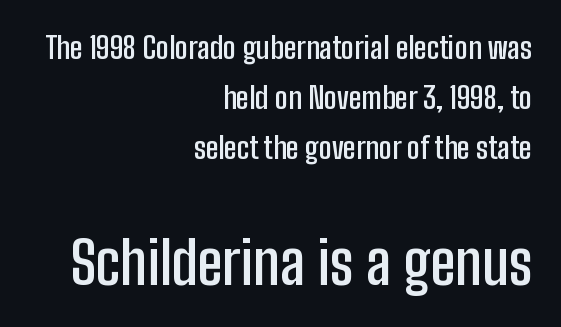
Q: Is the text bold? A: Semi-bold.
Q: Is the text italic (slanted)? A: No, it is upright.
Q: Is the typeface a serif or a sans-serif typeface? A: Sans-serif.
Q: Is the text underlined? A: No.
Q: How is the paragraph aligned? A: Right-aligned.
Q: Is the spacing between letters normal or unusually wide? A: Normal.
Q: Is the spacing between lines tight, normal or loose? A: Normal.
Q: Which block of text is set in a larger size, the first (top) or the second (bottom)? A: The second (bottom) one.
Q: Width (condensed, normal, or wide)? A: Condensed.
Q: Stroke contrast? A: Low.
Q: x-height? A: Medium.
Q: Monospaced? A: No.
